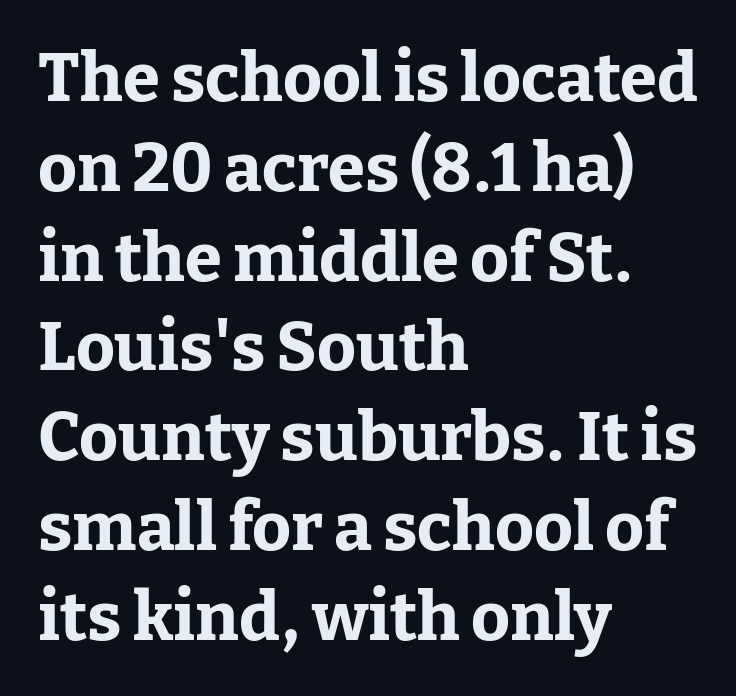
{"serif": "yes", "italic": "no", "bold": "yes", "weight": "bold", "width": "normal", "stroke_contrast": "low", "x_height": "medium", "monospaced": "no", "underline": "no", "align": "left", "line_spacing": "normal", "line_spacing_ratio": 1.34, "letter_spacing": "normal", "letter_spacing_em": 0.0, "glyph_px": 67}
